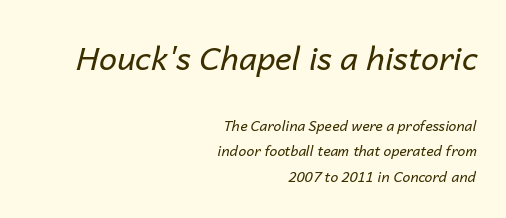
Q: Is the text bold? A: No.
Q: Is the text italic (slanted)? A: Yes, it leans right by about 14 degrees.
Q: Is the text underlined? A: No.
Q: How is the paragraph aligned? A: Right-aligned.
Q: Is the spacing between letters normal or unusually wide? A: Normal.
Q: Which block of text is set in a larger size, the first (top) or the second (bottom)? A: The first (top) one.
Q: Width (condensed, normal, or wide)? A: Normal.
Q: Stroke contrast? A: Low.
Q: x-height? A: Medium.
Q: Monospaced? A: No.
